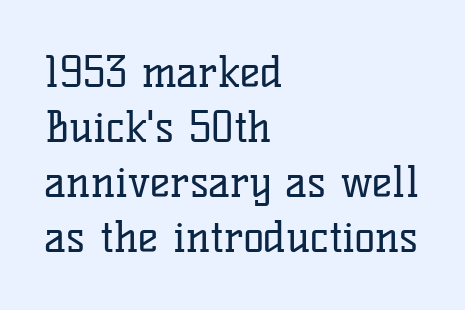
Q: Is the text bold? A: No.
Q: Is the text italic (slanted)? A: No, it is upright.
Q: Is the typeface a serif or a sans-serif typeface? A: Serif.
Q: Is the text underlined? A: No.
Q: How is the paragraph aligned? A: Left-aligned.
Q: Is the spacing between letters normal or unusually wide? A: Normal.
Q: Is the spacing between lines tight, normal or loose? A: Normal.
Q: Width (condensed, normal, or wide)? A: Normal.
Q: Stroke contrast? A: Low.
Q: x-height? A: Medium.
Q: Monospaced? A: No.
